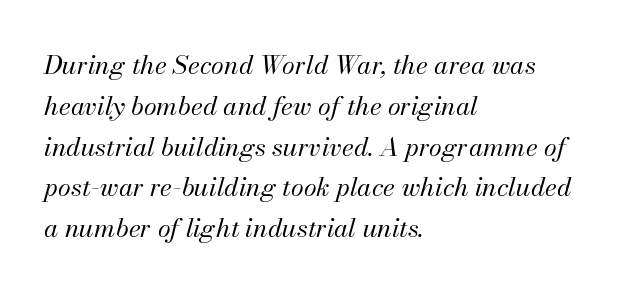
The image shows 26 px text type, italic (leaning right); set left-aligned, normal line spacing (1.57x), normal letter spacing, not underlined.
